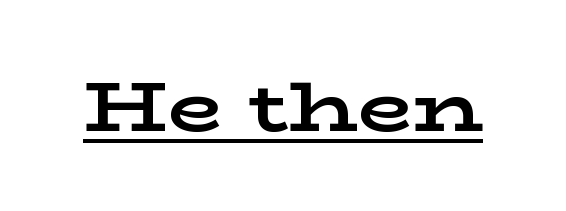
Nothing unusual about the tracking: characters are spaced as the font intends. The type sits square on the baseline with zero lean. The passage shown is typeset with a serif family. I'd describe the lettering as bold — thick and assertive.
